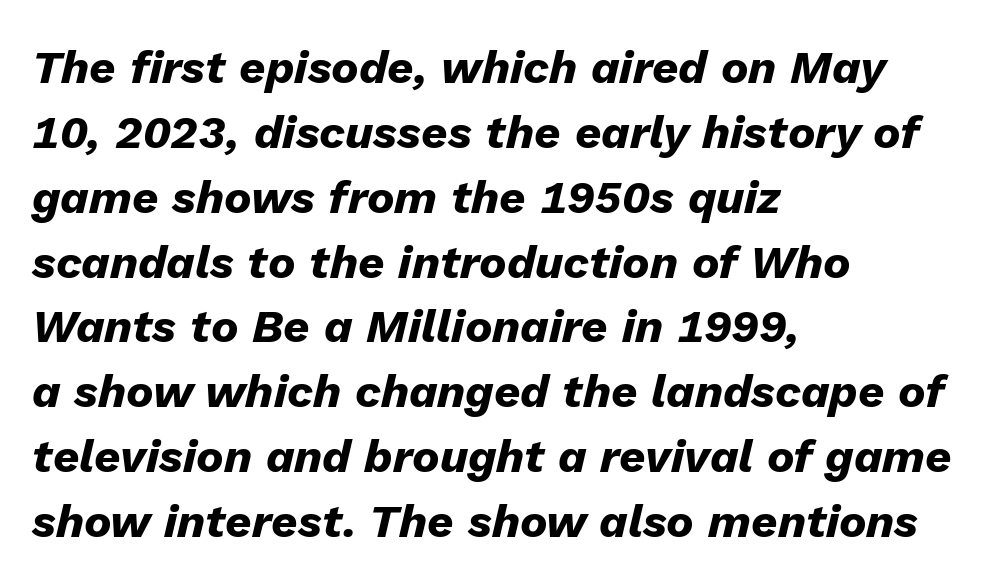
The line texture is even and compact thanks to regular tracking. Do the characters align in a grid? No, the font is proportional. Bare-footed words on every line. The face used here has the dense, thick strokes of a bold. Short and long lines alike share a common starting point at left. You can tell it's italic because the verticals aren't actually vertical.
